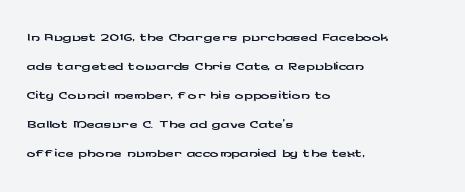
It's the straight-up-and-down kind of type. The horizontal fit of the characters is conventional and even. These lines are set flush left with a ragged right edge. Glance below the letters and you will spot only blank space.
